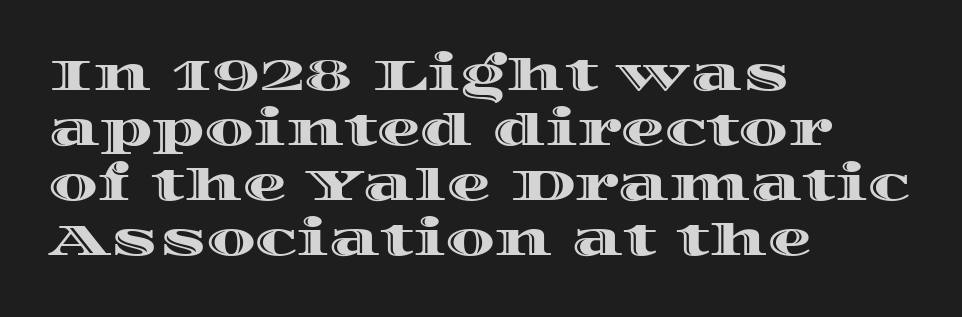
Q: Is the text italic (slanted)? A: No, it is upright.
Q: Is the text underlined? A: No.
Q: How is the paragraph aligned? A: Left-aligned.
Q: Is the spacing between letters normal or unusually wide? A: Normal.
Q: Is the spacing between lines tight, normal or loose? A: Normal.
Q: Width (condensed, normal, or wide)? A: Wide.
Q: x-height? A: Large.
Q: Monospaced? A: No.
